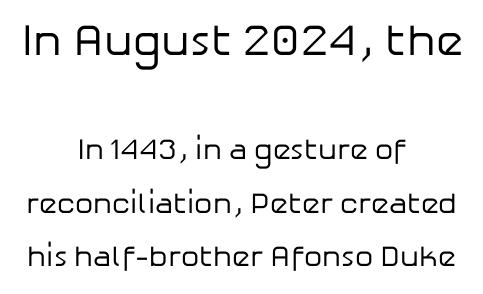
Stroke mass is kept to a normal reading level or below. Casual observation: everything's sitting right in the middle. Scale decreases going downward across the two blocks. Regarding serifs, this sample does without them. Quick note: underline off.
